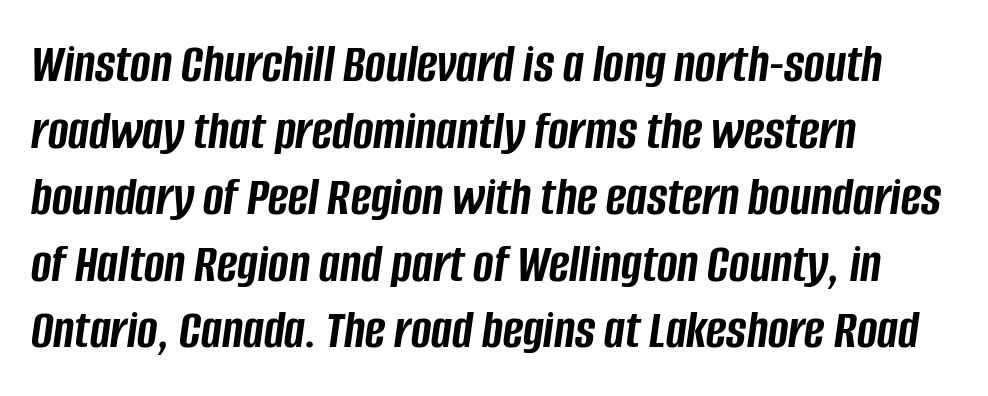
The image shows 55 px semibold, condensed type, italic (leaning right); set left-aligned, line spacing 1.21x, normal letter spacing, not underlined; low stroke contrast and a large x-height.
